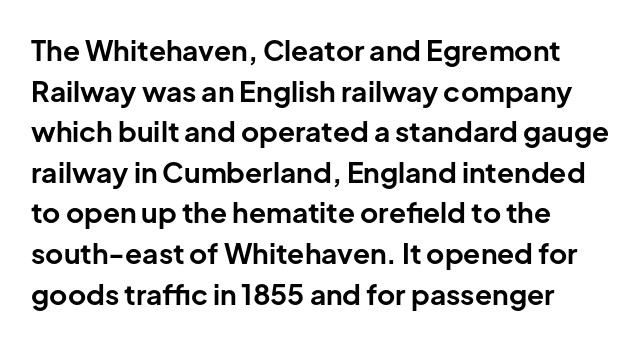
{"serif": "no", "italic": "no", "bold": "yes", "weight": "bold", "width": "normal", "stroke_contrast": "low", "x_height": "medium", "monospaced": "no", "underline": "no", "align": "left", "line_spacing": "normal", "line_spacing_ratio": 1.45, "letter_spacing": "normal", "letter_spacing_em": 0.0, "glyph_px": 28}
